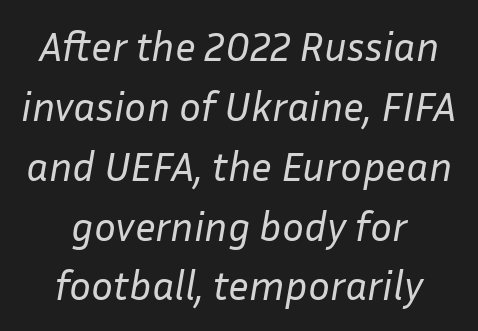
{"italic": "yes", "lean": "right", "slant_degrees": 10, "bold": "no", "weight": "regular", "width": "normal", "stroke_contrast": "low", "x_height": "medium", "monospaced": "no", "underline": "no", "align": "center", "line_spacing": "normal", "line_spacing_ratio": 1.46, "letter_spacing": "normal", "letter_spacing_em": 0.0, "glyph_px": 41}
